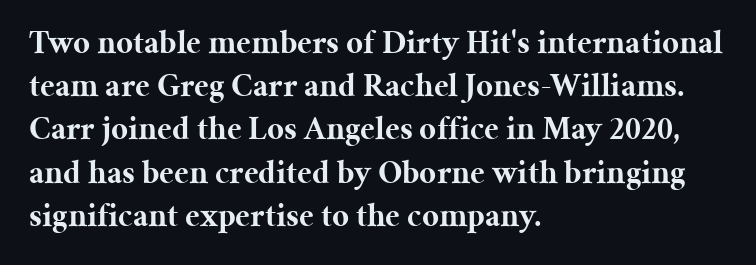
Upright lettering throughout. As a designer I'd log this as weight 700, bold. Compared with typical paragraphs, the rows here are spaced about the same. Is the block centered? No — it sits flush against the left margin. Is this a fixed-width face? No — the glyphs have proportional, varying widths.
